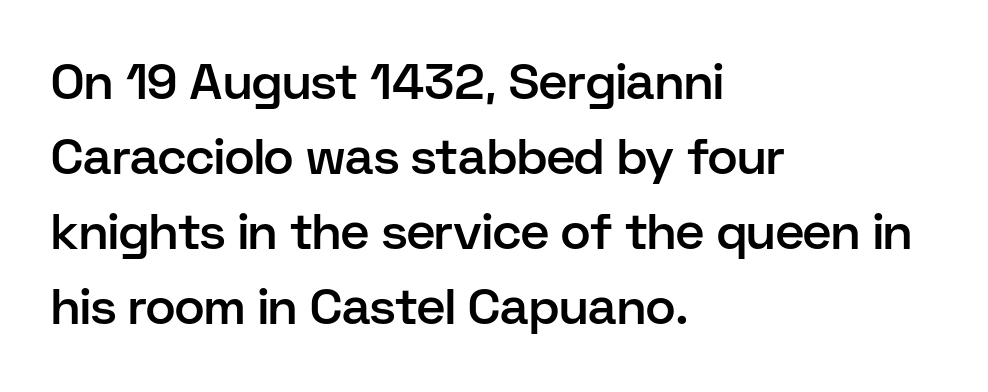
Regarding serifs, this sample does without them. The specimen reads as upright at a glance. A classic flush-left, rag-right setting is used for this passage. Stems and bowls a touch heavier than normal — semibold.
